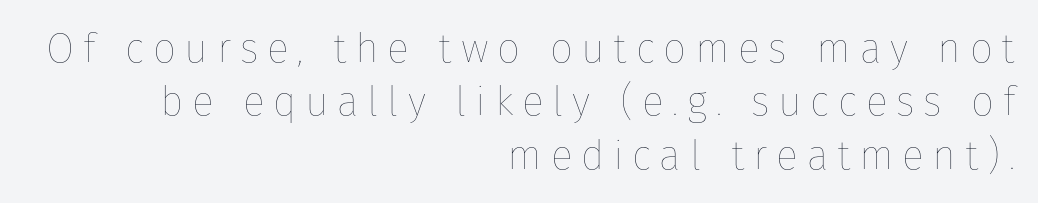
Caption: expanded tracking, letters set apart. Style check: upright. Reading down the block, your eye finds every line finishing at a fixed right position. The designer left line spacing at the default. Proportional: the letters do not fall into vertical columns.
